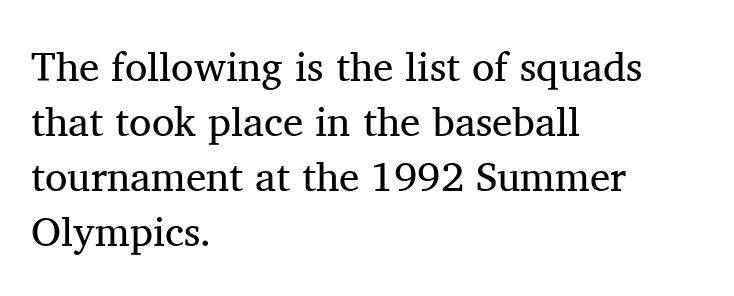
The image shows 41 px regular-weight serif type, upright; set left-aligned, normal line spacing (1.34x), normal letter spacing, not underlined; medium stroke contrast and a medium x-height.
